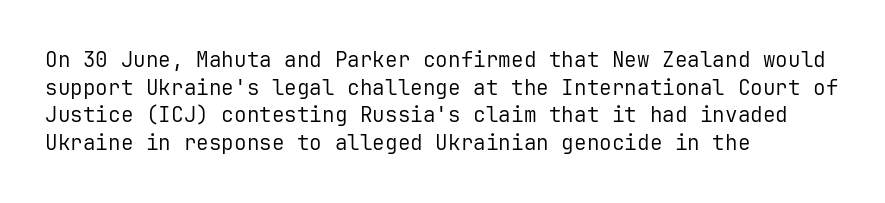
Q: Is the text bold? A: No.
Q: Is the text italic (slanted)? A: No, it is upright.
Q: Is the text underlined? A: No.
Q: How is the paragraph aligned? A: Left-aligned.
Q: Is the spacing between letters normal or unusually wide? A: Normal.
Q: Is the spacing between lines tight, normal or loose? A: Normal.
